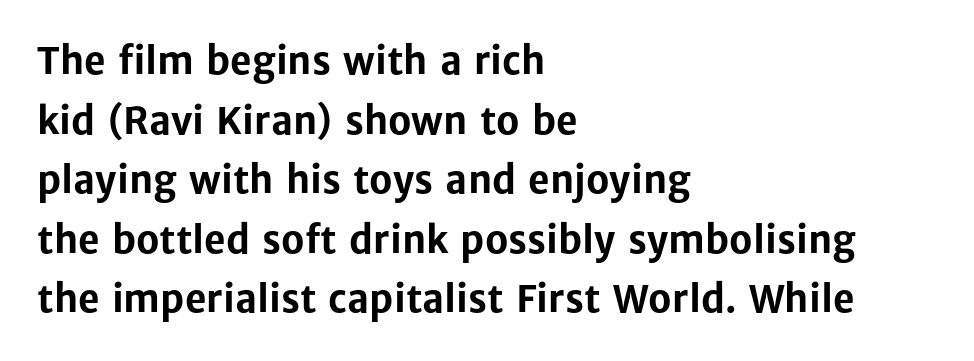
Q: Is the text bold? A: Yes.
Q: Is the text italic (slanted)? A: No, it is upright.
Q: Is the typeface a serif or a sans-serif typeface? A: Sans-serif.
Q: Is the text underlined? A: No.
Q: How is the paragraph aligned? A: Left-aligned.
Q: Is the spacing between letters normal or unusually wide? A: Normal.
Q: Is the spacing between lines tight, normal or loose? A: Normal.
Q: Width (condensed, normal, or wide)? A: Normal.
Q: Stroke contrast? A: Low.
Q: x-height? A: Medium.
Q: Monospaced? A: No.
